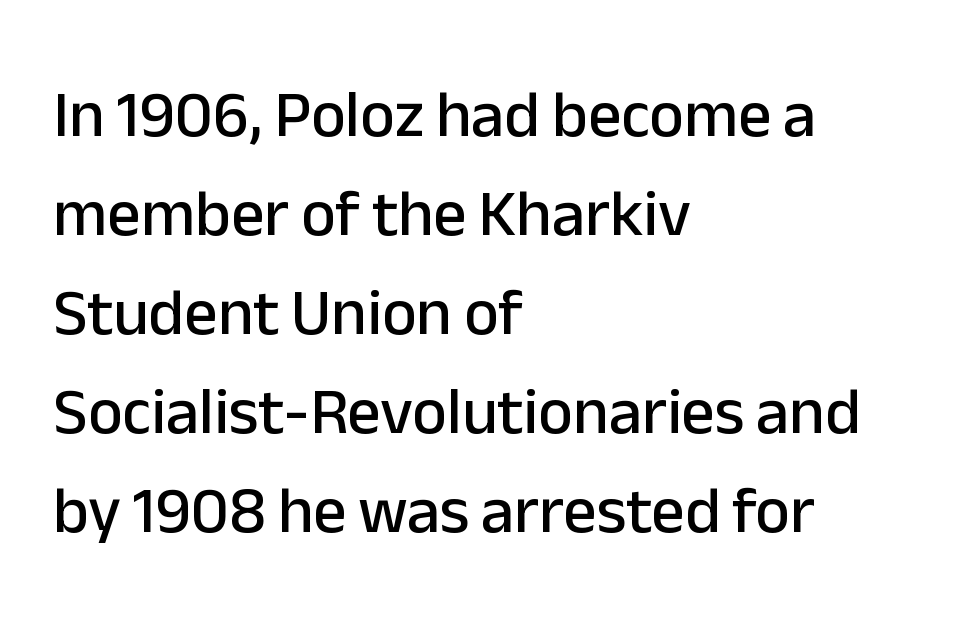
Horizontal alignment here is leftward, the default for most running prose. Whoever set this chose a conventional vertical rhythm. This sample uses an upright cut, with every glyph sitting square on the baseline. The strip under each line holds only bare page. These lines are rendered in a variable-pitch font. Serif or sans? Sans — the stroke terminals are bare.
